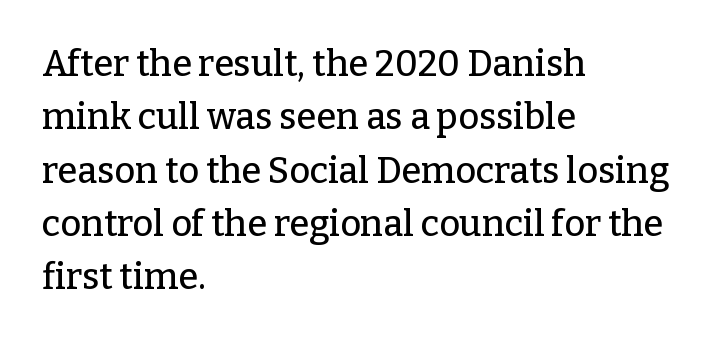
Q: Is the text italic (slanted)? A: No, it is upright.
Q: Is the typeface a serif or a sans-serif typeface? A: Serif.
Q: Is the text underlined? A: No.
Q: How is the paragraph aligned? A: Left-aligned.
Q: Is the spacing between letters normal or unusually wide? A: Normal.
Q: Is the spacing between lines tight, normal or loose? A: Normal.
Q: Width (condensed, normal, or wide)? A: Normal.
Q: Stroke contrast? A: Low.
Q: x-height? A: Medium.
Q: Monospaced? A: No.
